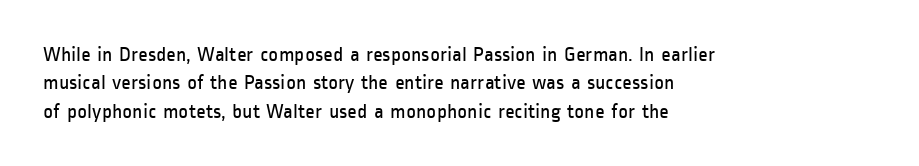
{"italic": "no", "bold": "no", "underline": "no", "align": "left", "line_spacing": "normal", "line_spacing_ratio": 1.35, "letter_spacing": "normal", "letter_spacing_em": 0.0, "glyph_px": 21}
